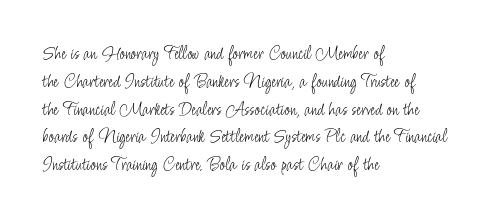
{"bold": "no", "underline": "no", "align": "left", "line_spacing": "normal", "line_spacing_ratio": 1.39, "letter_spacing": "normal", "letter_spacing_em": 0.0, "glyph_px": 20}
